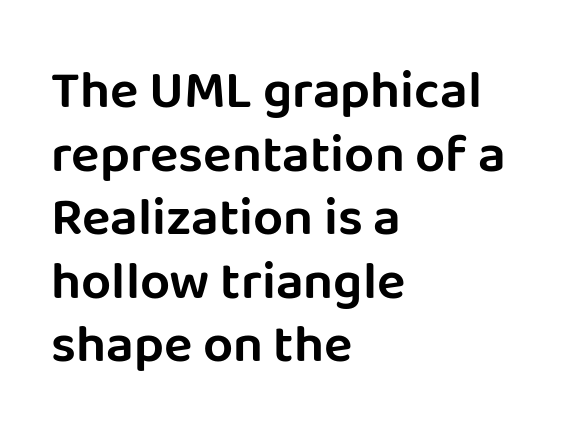
Note the varied advance widths — an 'i' is clearly narrower than an 'm'. Nothing unusual about the tracking: characters are spaced as the font intends. Italic: no, the glyphs are upright roman. Alignment: flush left. The type family on display is of the sans-serif kind.
